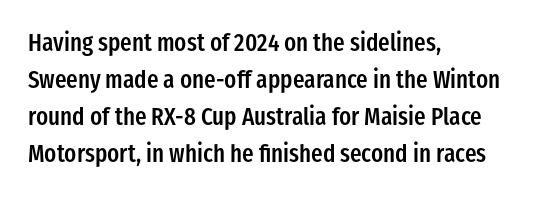
Q: Is the text bold? A: Semi-bold.
Q: Is the text italic (slanted)? A: No, it is upright.
Q: Is the text underlined? A: No.
Q: How is the paragraph aligned? A: Left-aligned.
Q: Is the spacing between letters normal or unusually wide? A: Normal.
Q: Is the spacing between lines tight, normal or loose? A: Normal.
